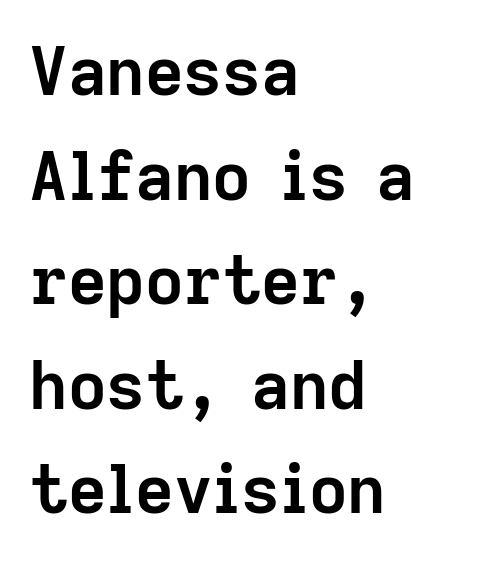
The letters advance in unequal steps, a hallmark of proportional type. Check the space under the baseline: it is left empty. Visually the block forms a straight wall on the left and a jagged coastline on the right. Notice how the stems are strictly vertical — no italics here.
